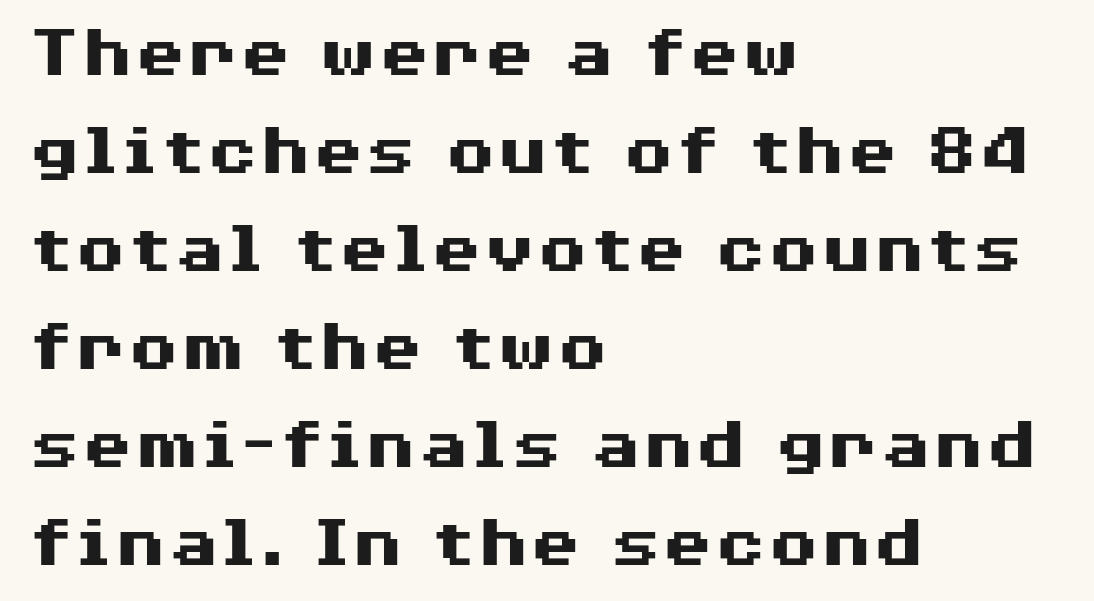
Q: Is the text bold? A: Yes.
Q: Is the text italic (slanted)? A: No, it is upright.
Q: Is the typeface a serif or a sans-serif typeface? A: Sans-serif.
Q: Is the text underlined? A: No.
Q: How is the paragraph aligned? A: Left-aligned.
Q: Is the spacing between letters normal or unusually wide? A: Normal.
Q: Is the spacing between lines tight, normal or loose? A: Normal.
Q: Width (condensed, normal, or wide)? A: Wide.
Q: Stroke contrast? A: Medium.
Q: x-height? A: Medium.
Q: Monospaced? A: No.
